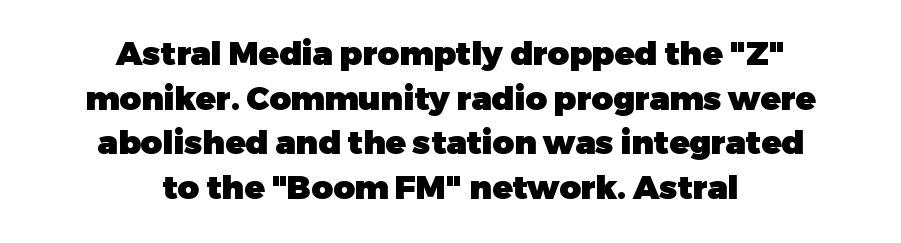
Q: Is the text bold? A: Yes.
Q: Is the text italic (slanted)? A: No, it is upright.
Q: Is the typeface a serif or a sans-serif typeface? A: Sans-serif.
Q: Is the text underlined? A: No.
Q: How is the paragraph aligned? A: Centered.
Q: Is the spacing between letters normal or unusually wide? A: Normal.
Q: Is the spacing between lines tight, normal or loose? A: Normal.
Q: Width (condensed, normal, or wide)? A: Normal.
Q: Stroke contrast? A: Low.
Q: x-height? A: Medium.
Q: Monospaced? A: No.
